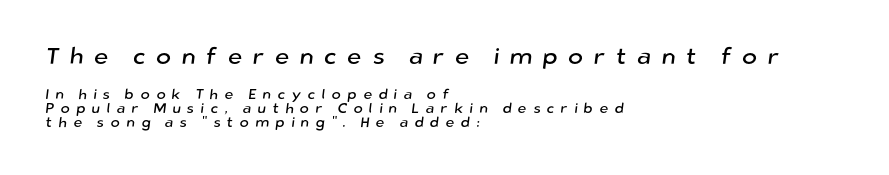
{"underline": "no", "align": "left", "line_spacing": "tight", "line_spacing_ratio": 1.01, "letter_spacing": "wide", "letter_spacing_em": 0.45, "larger_block": "first", "size_ratio": 1.64, "glyph_px": 23}
